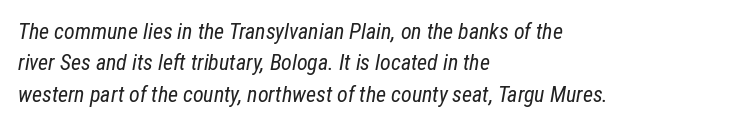
The image shows 22 px text type, italic (leaning right); set left-aligned, normal line spacing (1.43x), normal letter spacing, not underlined.
